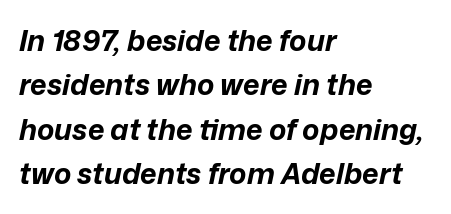
The image shows 29 px bold type, italic (leaning right); set left-aligned, normal line spacing (1.53x), normal letter spacing, not underlined; low stroke contrast and a medium x-height.
